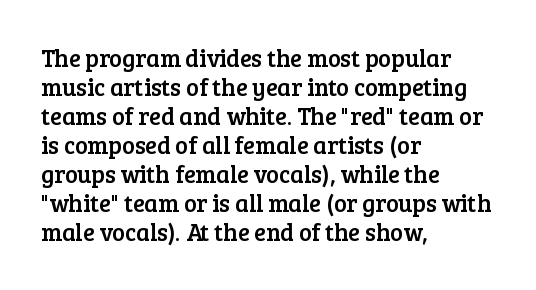
The image shows 24 px text type, upright; set left-aligned, line spacing 1.21x, normal letter spacing, not underlined.
